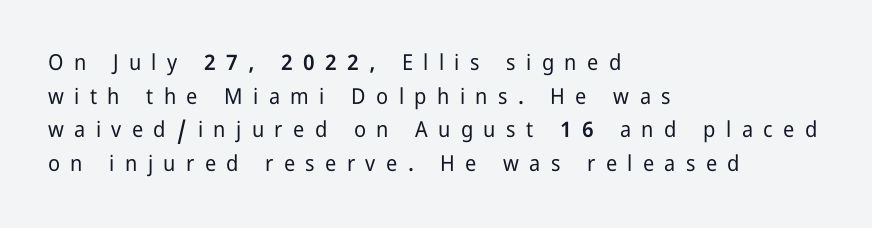
{"italic": "no", "underline": "no", "align": "left", "line_spacing": "normal", "line_spacing_ratio": 1.53, "letter_spacing": "wide", "letter_spacing_em": 0.47, "glyph_px": 22}
